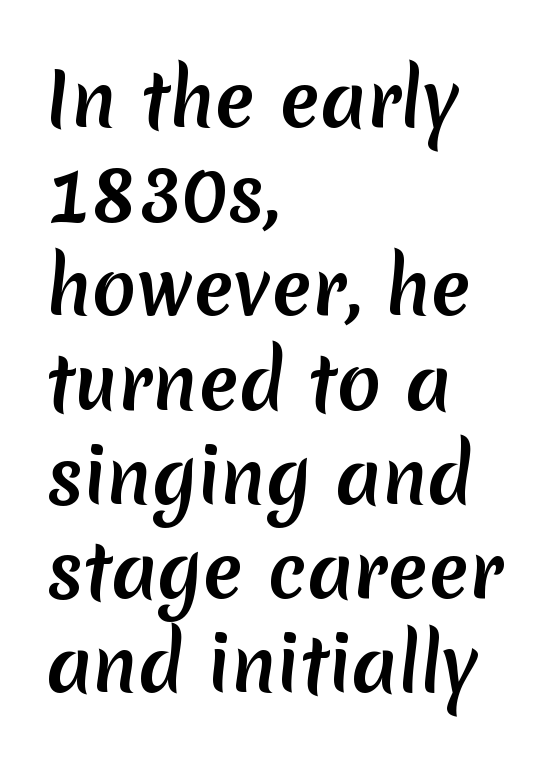
Check the space under the baseline: it is left empty. In terms of letterspacing, this is plain default setting. Successive baselines arrive at the customary interval. Do the characters align in a grid? No, the font is proportional.
